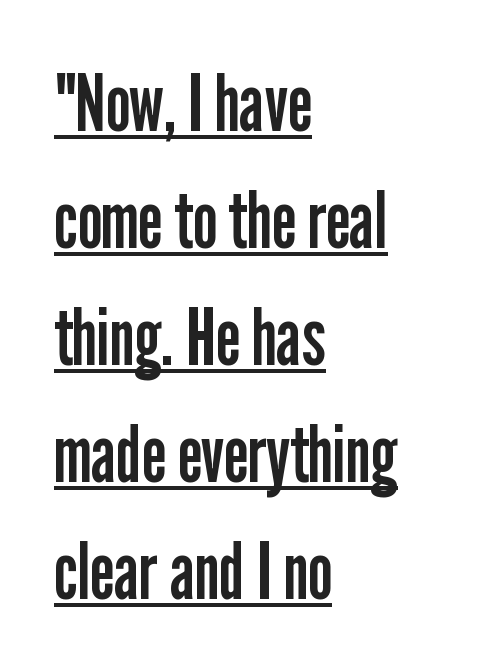
Q: Is the text bold? A: No.
Q: Is the text italic (slanted)? A: No, it is upright.
Q: Is the typeface a serif or a sans-serif typeface? A: Sans-serif.
Q: Is the text underlined? A: Yes.
Q: How is the paragraph aligned? A: Left-aligned.
Q: Is the spacing between letters normal or unusually wide? A: Normal.
Q: Is the spacing between lines tight, normal or loose? A: Normal.
Q: Width (condensed, normal, or wide)? A: Condensed.
Q: Stroke contrast? A: Low.
Q: x-height? A: Medium.
Q: Monospaced? A: No.
